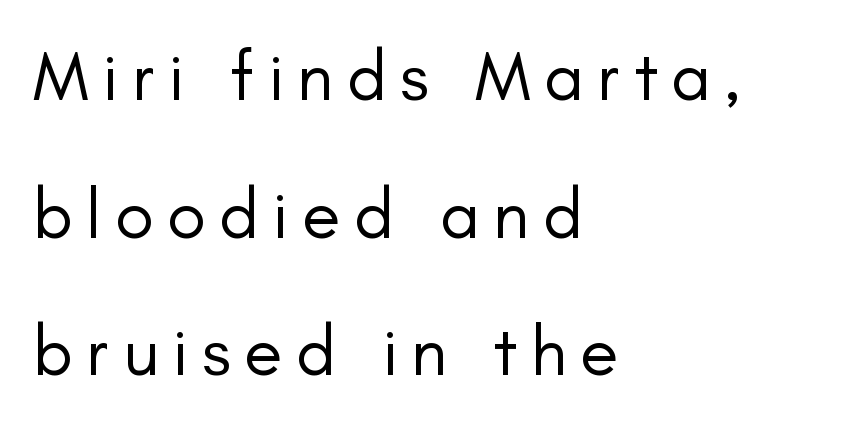
Do the characters align in a grid? No, the font is proportional. Vertical spacing — loose. Short and long lines alike share a common starting point at left. Anything drawn beneath the words? Only blank space. Summary of weight: not heavy and not bold. Upright lettering throughout.
